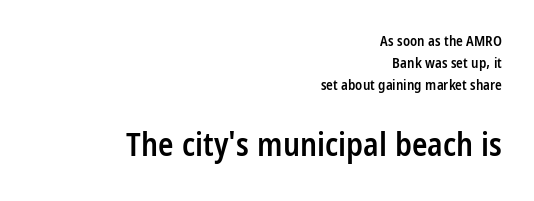
{"serif": "no", "italic": "no", "bold": "semi", "weight": "semibold", "width": "condensed", "stroke_contrast": "low", "x_height": "large", "monospaced": "no", "underline": "no", "align": "right", "line_spacing": "normal", "line_spacing_ratio": 1.57, "letter_spacing": "normal", "letter_spacing_em": 0.0, "larger_block": "second", "size_ratio": 2.29, "glyph_px": 32}
